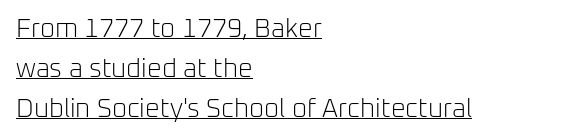
The image shows 26 px text type, upright; set left-aligned, normal line spacing (1.53x), normal letter spacing, underlined.
